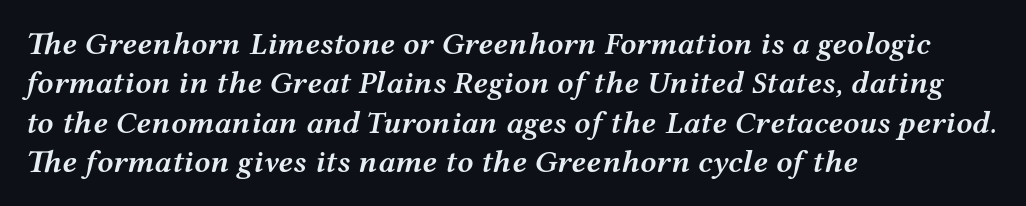
The image shows 32 px semibold, wide type, italic (leaning right); set left-aligned, line spacing 1.23x, normal letter spacing, not underlined; medium stroke contrast and a medium x-height.
